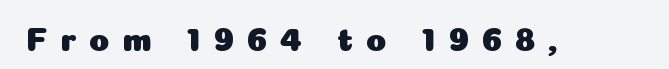
Q: Is the text italic (slanted)? A: No, it is upright.
Q: Is the typeface a serif or a sans-serif typeface? A: Sans-serif.
Q: Is the text underlined? A: No.
Q: Is the spacing between letters normal or unusually wide? A: Unusually wide.
Q: Width (condensed, normal, or wide)? A: Normal.
Q: Stroke contrast? A: Low.
Q: x-height? A: Medium.
Q: Monospaced? A: No.
